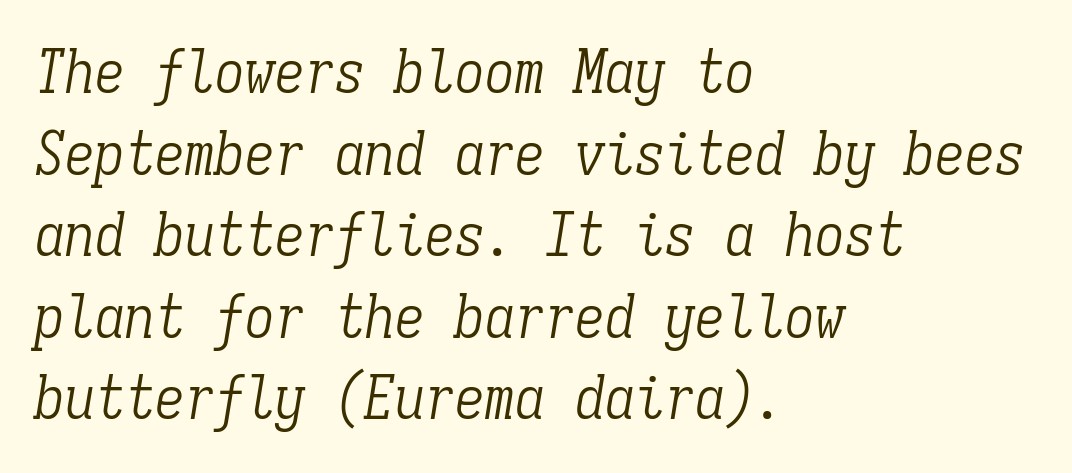
Compared with typical body copy, the letter spacing here is the same. These lines stack with their left ends in a neat column. Observe the serifs anchoring each vertical stroke in this sample. The vertical gap from one line to the next is medium. The weight tops out at a normal text grade.
